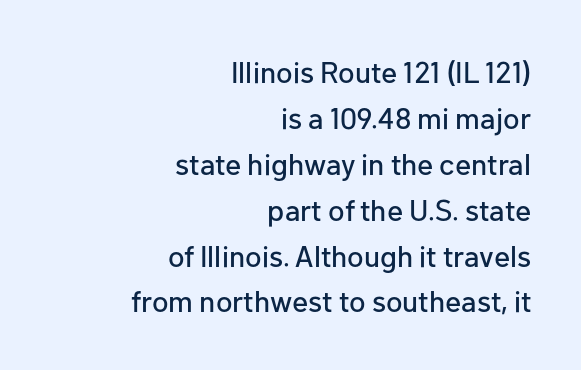
Q: Is the text italic (slanted)? A: No, it is upright.
Q: Is the typeface a serif or a sans-serif typeface? A: Sans-serif.
Q: Is the text underlined? A: No.
Q: How is the paragraph aligned? A: Right-aligned.
Q: Is the spacing between letters normal or unusually wide? A: Normal.
Q: Is the spacing between lines tight, normal or loose? A: Normal.
Q: Width (condensed, normal, or wide)? A: Normal.
Q: Stroke contrast? A: Low.
Q: x-height? A: Medium.
Q: Monospaced? A: No.
